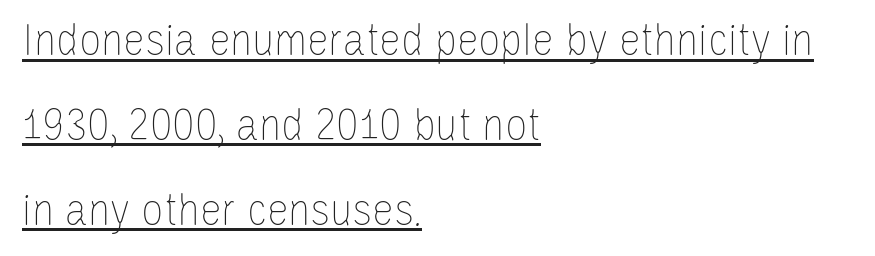
Q: Is the text bold? A: No.
Q: Is the text italic (slanted)? A: No, it is upright.
Q: Is the text underlined? A: Yes.
Q: How is the paragraph aligned? A: Left-aligned.
Q: Is the spacing between letters normal or unusually wide? A: Normal.
Q: Width (condensed, normal, or wide)? A: Condensed.
Q: Stroke contrast? A: Low.
Q: x-height? A: Large.
Q: Monospaced? A: No.
